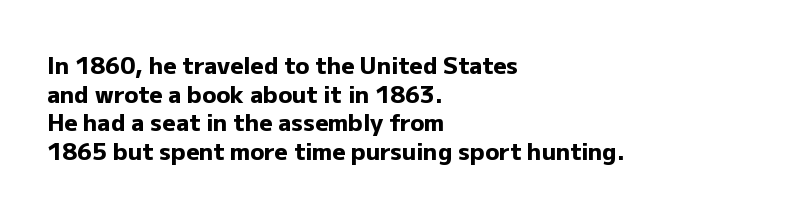
{"italic": "no", "bold": "yes", "underline": "no", "align": "left", "line_spacing": "normal", "line_spacing_ratio": 1.25, "letter_spacing": "normal", "letter_spacing_em": 0.0, "glyph_px": 23}
